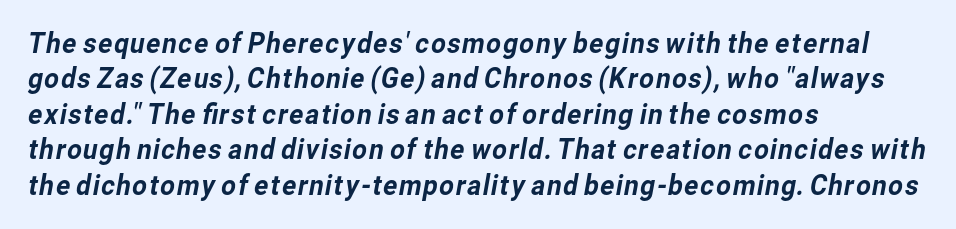
The image shows 29 px sans-serif type; set left-aligned, line spacing 1.22x, normal letter spacing, not underlined; low stroke contrast and a medium x-height.
